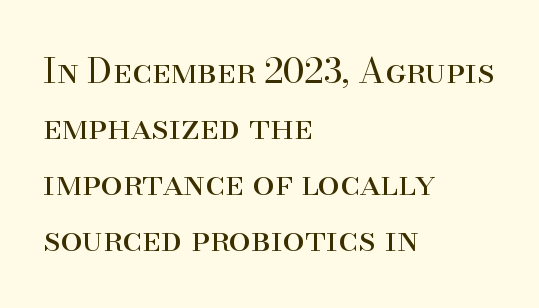
The image shows 35 px regular-weight serif type, upright; set left-aligned, normal line spacing (1.6x), normal letter spacing, not underlined; high stroke contrast and a small x-height.
